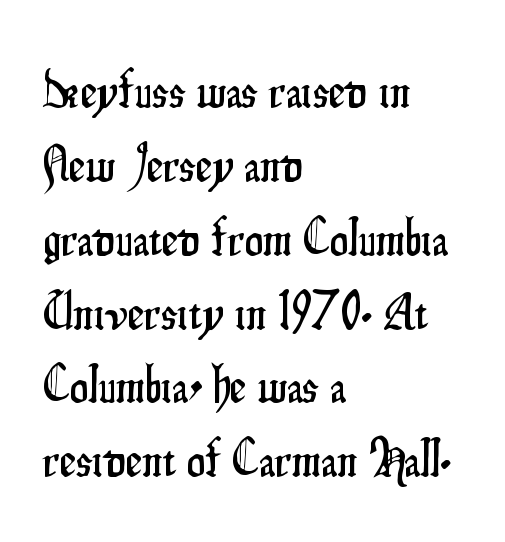
Letter spacing: default. Has an underline been added? It has not. The rendering uses natural spacing where letterforms have individual widths. The paragraph shown leans on its left margin. Line spacing here is normal. Does the lettering tilt? It doesn't — this is upright.
